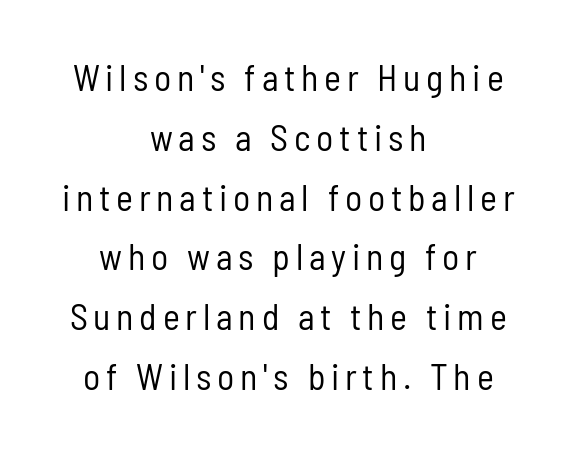
{"serif": "no", "italic": "no", "bold": "no", "weight": "regular", "width": "condensed", "stroke_contrast": "low", "x_height": "medium", "monospaced": "no", "underline": "no", "align": "center", "line_spacing": "normal", "line_spacing_ratio": 1.66, "glyph_px": 36}
